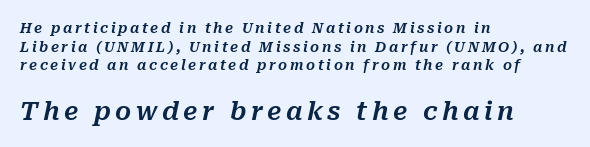
The image shows 25 px text type, italic (leaning right); set left-aligned, normal line spacing (1.33x), not underlined; the second (bottom) block is 1.79x larger.
